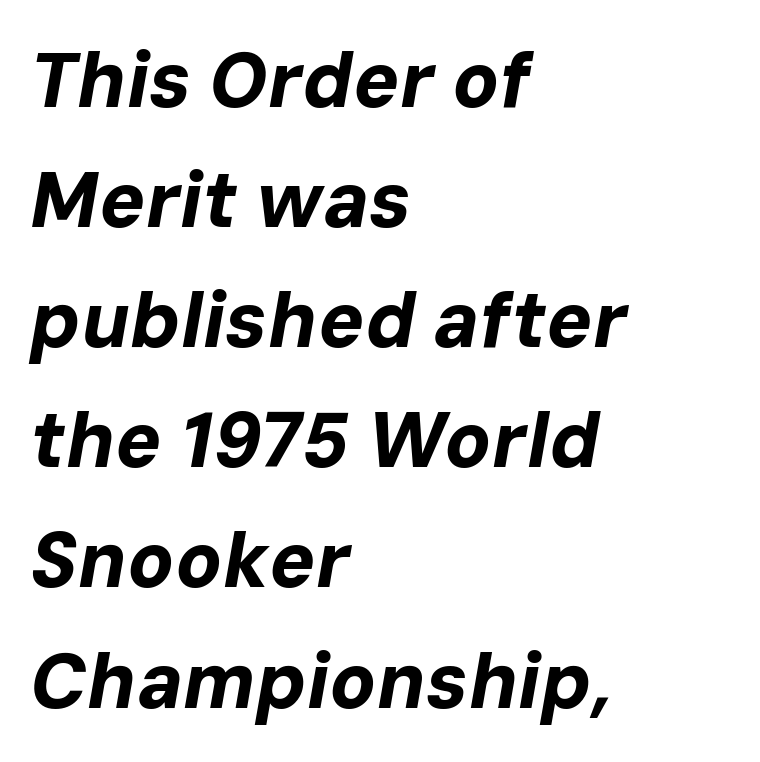
Leading: standard. Beneath every word, the page is bare. Each letter keeps its own natural width here, so spacing adapts to shape. Words appear dense and cohesive because spacing is normal. You'd pick this weight for a headline — it's a proper bold. Alignment: flush left.
